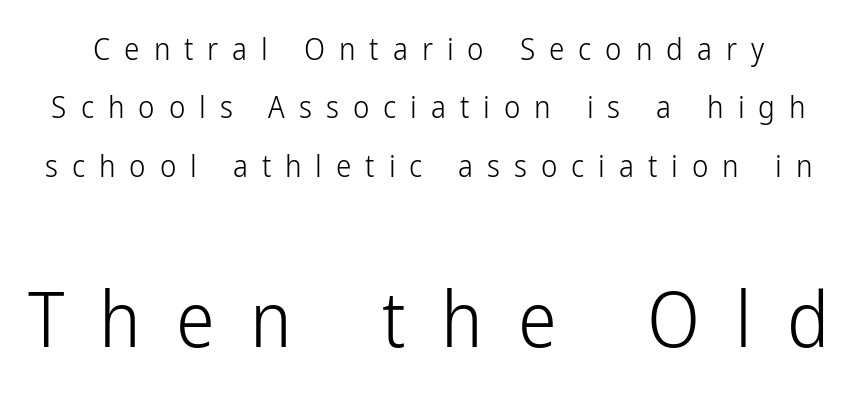
Q: Is the text bold? A: No.
Q: Is the text italic (slanted)? A: No, it is upright.
Q: Is the typeface a serif or a sans-serif typeface? A: Sans-serif.
Q: Is the text underlined? A: No.
Q: Is the spacing between letters normal or unusually wide? A: Unusually wide.
Q: Which block of text is set in a larger size, the first (top) or the second (bottom)? A: The second (bottom) one.
Q: Width (condensed, normal, or wide)? A: Condensed.
Q: Stroke contrast? A: Low.
Q: x-height? A: Medium.
Q: Monospaced? A: No.
